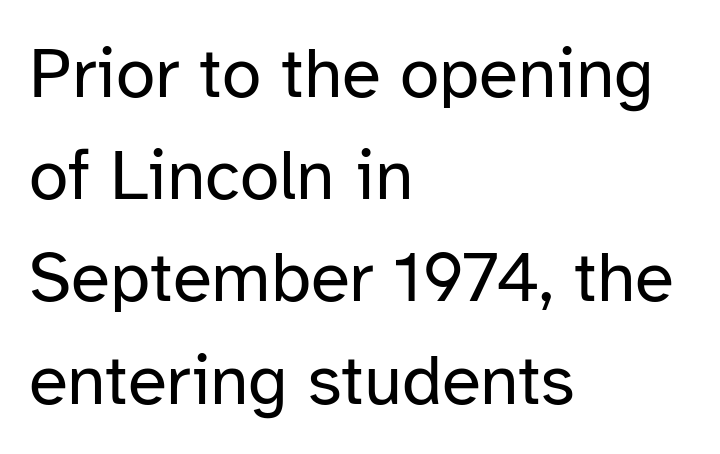
Note the varied advance widths — an 'i' is clearly narrower than an 'm'. Nobody touched the tracking dial on this one. Ascenders rise straight up at ninety degrees. Descenders hang freely into open space. Does the leading feel generous? No, just average. Regarding serifs, this sample does without them.
